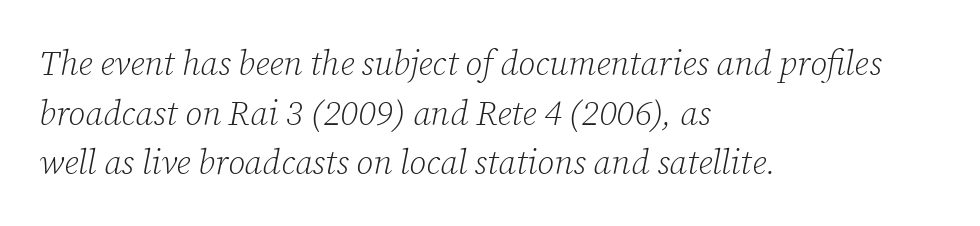
The image shows 34 px light serif type, italic (leaning right); set left-aligned, normal line spacing (1.46x), normal letter spacing, not underlined; low stroke contrast and a medium x-height.
